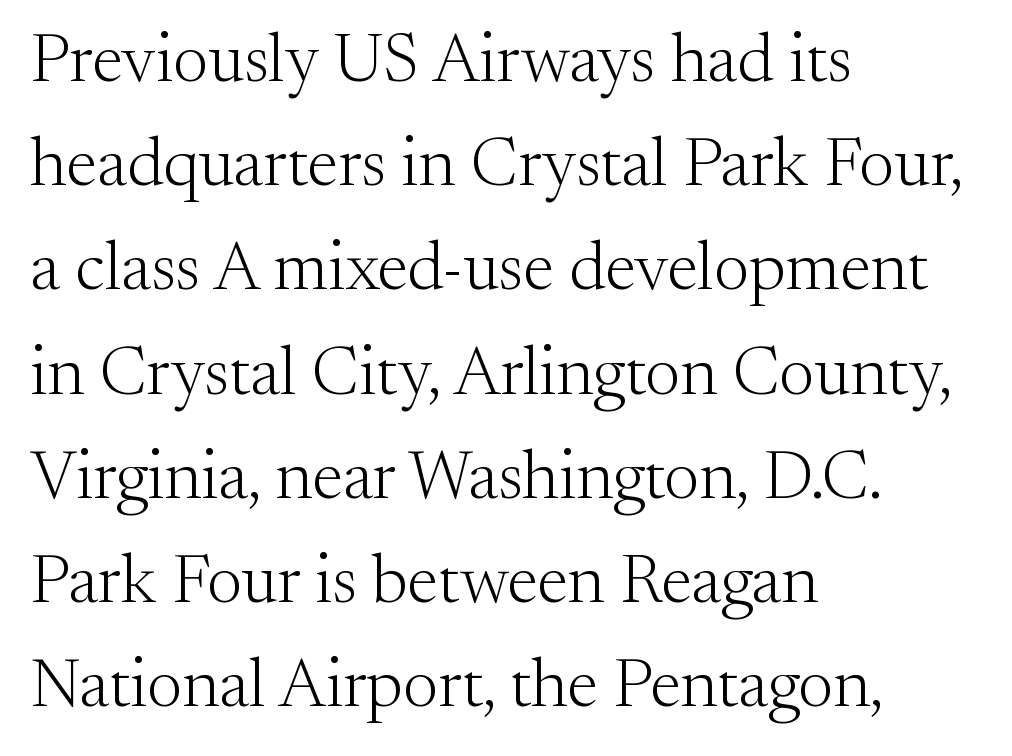
The image shows 69 px light serif type, upright; set left-aligned, normal line spacing (1.51x), normal letter spacing, not underlined; medium stroke contrast and a small x-height.
